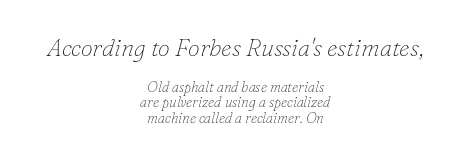
The image shows 24 px text type, italic (leaning right); set centered, tight line spacing (1.11x), normal letter spacing, not underlined; the first (top) block is 1.71x larger.
